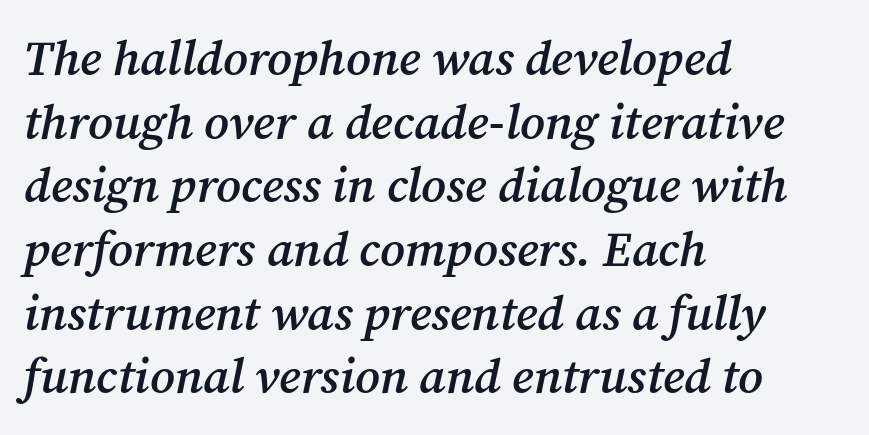
Q: Is the text bold? A: Semi-bold.
Q: Is the text italic (slanted)? A: Yes, it leans right by about 12 degrees.
Q: Is the typeface a serif or a sans-serif typeface? A: Serif.
Q: Is the text underlined? A: No.
Q: How is the paragraph aligned? A: Left-aligned.
Q: Is the spacing between letters normal or unusually wide? A: Normal.
Q: Is the spacing between lines tight, normal or loose? A: Normal.
Q: Width (condensed, normal, or wide)? A: Normal.
Q: Stroke contrast? A: Medium.
Q: x-height? A: Medium.
Q: Monospaced? A: No.
